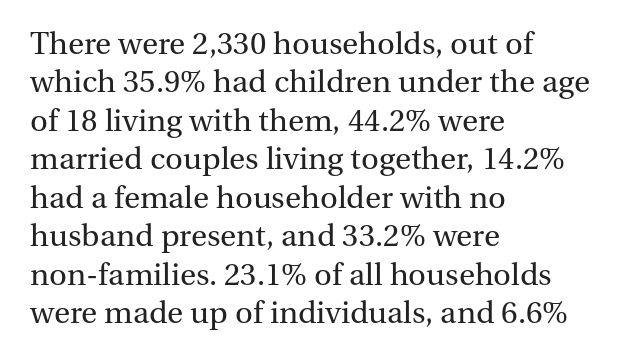
The strip under each line holds only bare page. Spacing between characters is what you'd get straight out of the box. A serif font was chosen for this passage. The rendering uses natural spacing where letterforms have individual widths. Typeset ragged right — the left edge is the straight one. The type sits square on the baseline with zero lean.
